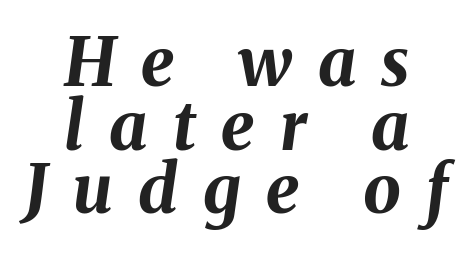
The image shows 67 px bold type, italic (leaning right); set centered, tight line spacing (0.95x), unusually wide letter spacing (+0.38 em), not underlined; medium stroke contrast and a medium x-height.
